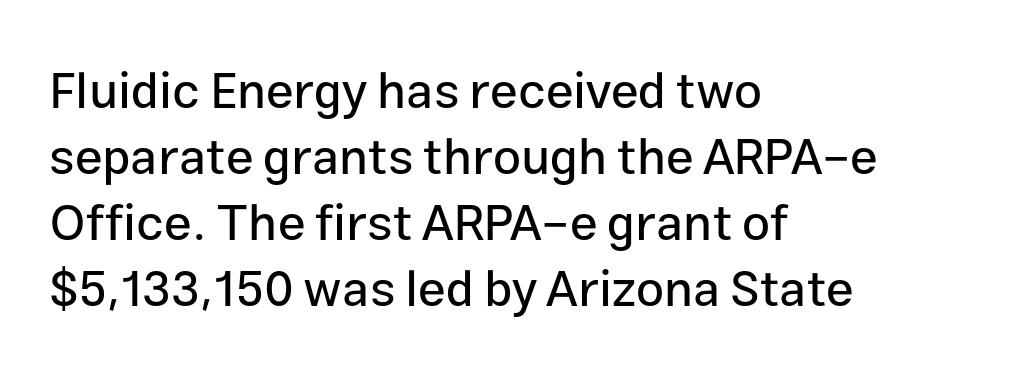
Glyph-to-glyph distance matches everyday printed text. The space beneath each line is pristine and unruled. Think of a printed novel: that variable character pitch is what you see here. The lines sit at an ordinary, default distance from one another.
